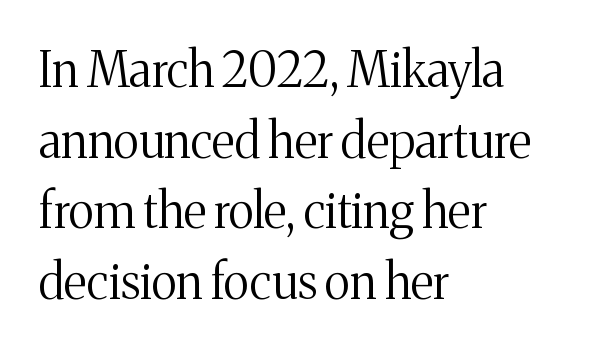
Every row of glyphs begins at an identical x-position on the left. Descenders are the only things crossing below the line. You can tell it's not italic because the verticals are truly vertical. Look at the bottom of the vertical strokes: they flare into serifs here. How would I describe the line gaps? Plain and ordinary. Think of a printed novel: that variable character pitch is what you see here.
